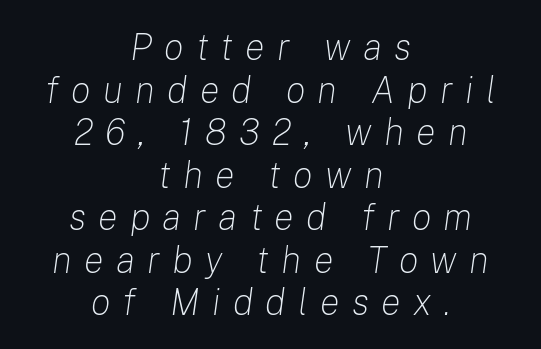
{"italic": "yes", "lean": "right", "slant_degrees": 8, "bold": "no", "weight": "light", "width": "normal", "stroke_contrast": "low", "x_height": "medium", "monospaced": "no", "underline": "no", "align": "center", "line_spacing": "tight", "line_spacing_ratio": 1.15, "letter_spacing": "wide", "letter_spacing_em": 0.33, "glyph_px": 37}
